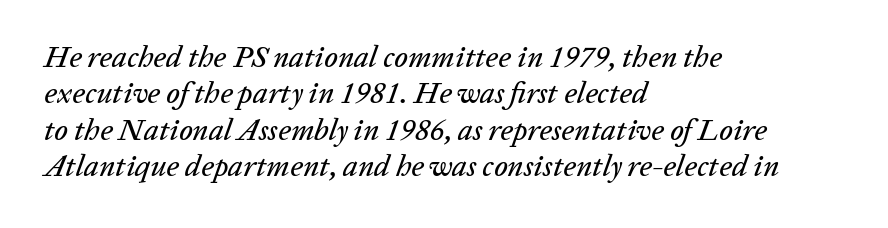
Q: Is the text italic (slanted)? A: Yes, it leans right by about 20 degrees.
Q: Is the text underlined? A: No.
Q: How is the paragraph aligned? A: Left-aligned.
Q: Is the spacing between letters normal or unusually wide? A: Normal.
Q: Width (condensed, normal, or wide)? A: Normal.
Q: Stroke contrast? A: Low.
Q: x-height? A: Medium.
Q: Monospaced? A: No.
